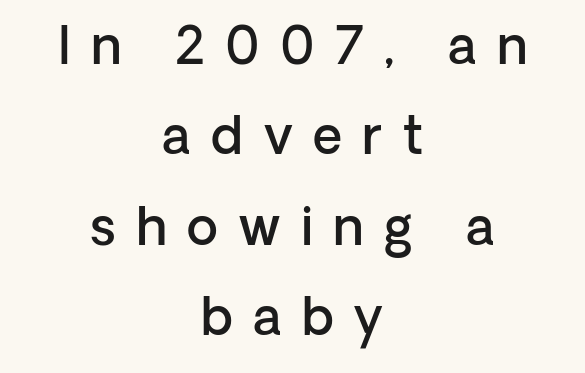
The image shows 51 px semibold sans-serif type, upright; set centered, line spacing 1.77x, unusually wide letter spacing (+0.4 em), not underlined; low stroke contrast and a medium x-height.
